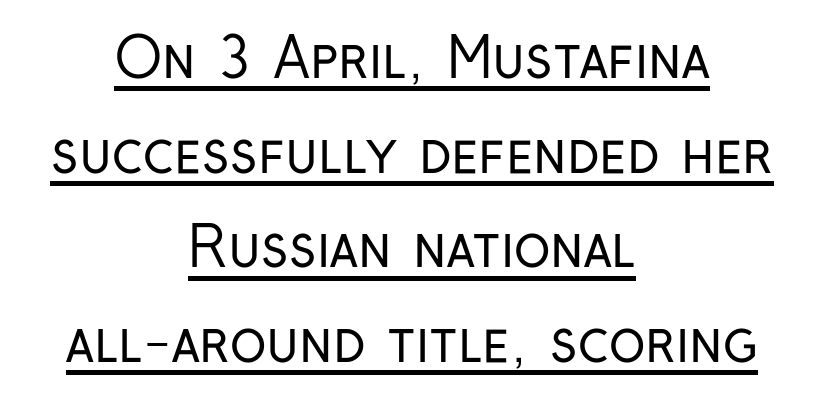
{"serif": "no", "italic": "no", "bold": "no", "weight": "regular", "width": "condensed", "stroke_contrast": "low", "x_height": "medium", "monospaced": "no", "underline": "yes", "align": "center", "line_spacing_ratio": 1.72, "letter_spacing": "normal", "letter_spacing_em": 0.0, "glyph_px": 55}
